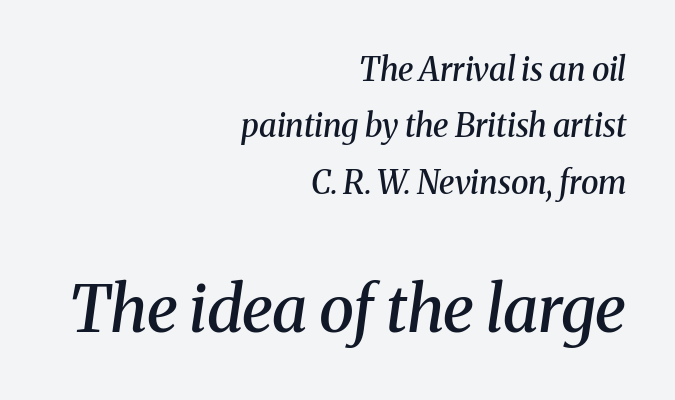
{"serif": "yes", "italic": "yes", "lean": "right", "slant_degrees": 8, "bold": "semi", "weight": "semibold", "width": "normal", "stroke_contrast": "medium", "x_height": "medium", "monospaced": "no", "underline": "no", "align": "right", "line_spacing_ratio": 1.76, "letter_spacing": "normal", "letter_spacing_em": 0.0, "larger_block": "second", "size_ratio": 2.0, "glyph_px": 64}
